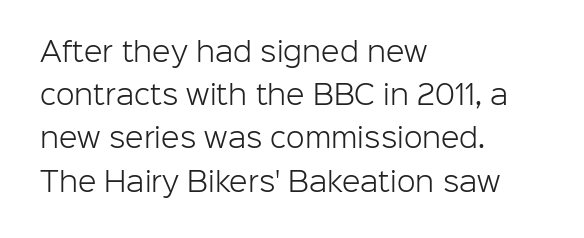
Q: Is the text bold? A: No.
Q: Is the text italic (slanted)? A: No, it is upright.
Q: Is the text underlined? A: No.
Q: How is the paragraph aligned? A: Left-aligned.
Q: Is the spacing between letters normal or unusually wide? A: Normal.
Q: Is the spacing between lines tight, normal or loose? A: Normal.
